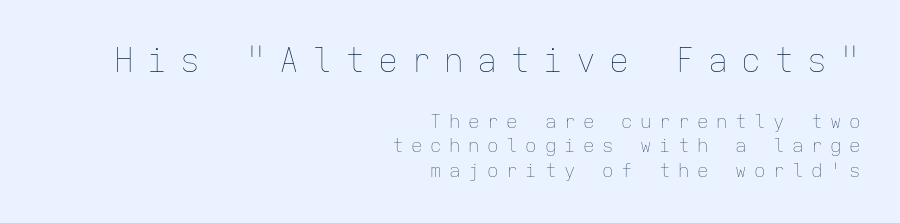
The image shows 33 px thin type, upright, monospaced; set right-aligned, normal line spacing (1.29x), unusually wide letter spacing (+0.4 em), not underlined; the first (top) block is 1.74x larger; low stroke contrast and a medium x-height.
